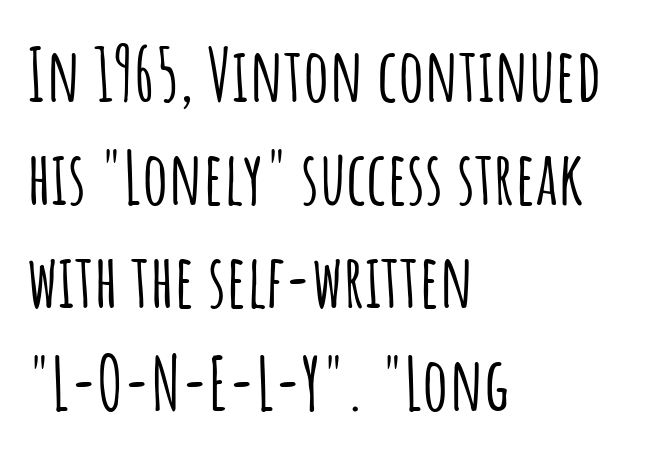
{"serif": "no", "italic": "no", "width": "condensed", "stroke_contrast": "low", "x_height": "large", "monospaced": "no", "underline": "no", "align": "left", "line_spacing": "normal", "line_spacing_ratio": 1.41, "letter_spacing": "normal", "letter_spacing_em": 0.0, "glyph_px": 73}
